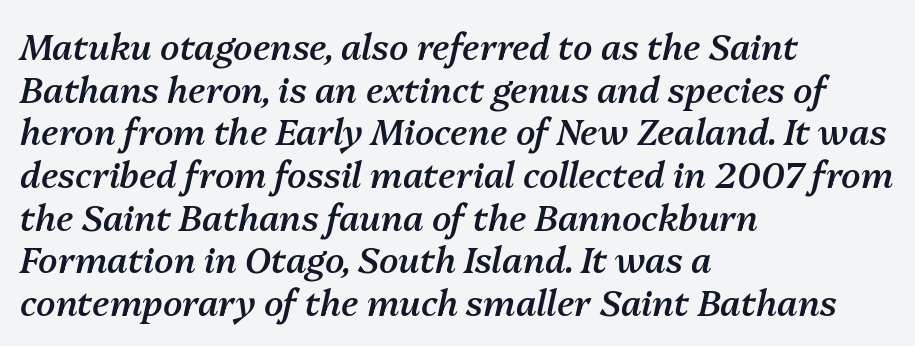
{"italic": "yes", "lean": "right", "slant_degrees": 13, "bold": "semi", "weight": "semibold", "width": "normal", "stroke_contrast": "medium", "x_height": "medium", "monospaced": "no", "underline": "no", "align": "left", "line_spacing_ratio": 1.22, "letter_spacing": "normal", "letter_spacing_em": 0.0, "glyph_px": 35}
